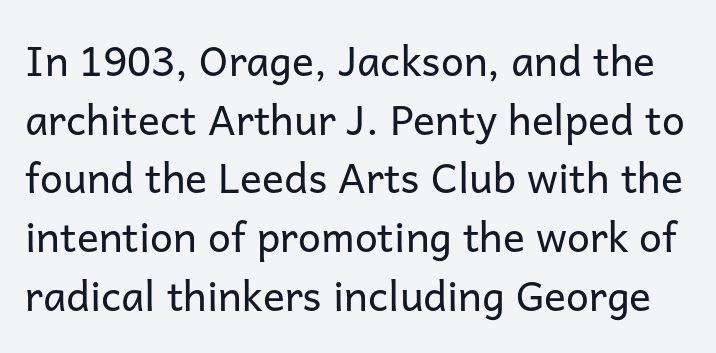
The image shows 41 px regular-weight sans-serif type, upright; set normal line spacing (1.43x), normal letter spacing, not underlined; low stroke contrast and a medium x-height.
